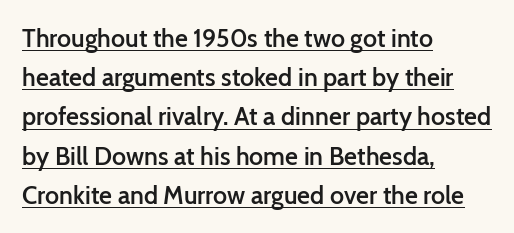
{"italic": "no", "bold": "semi", "underline": "yes", "align": "left", "line_spacing": "normal", "line_spacing_ratio": 1.57, "letter_spacing": "normal", "letter_spacing_em": 0.0, "glyph_px": 25}
